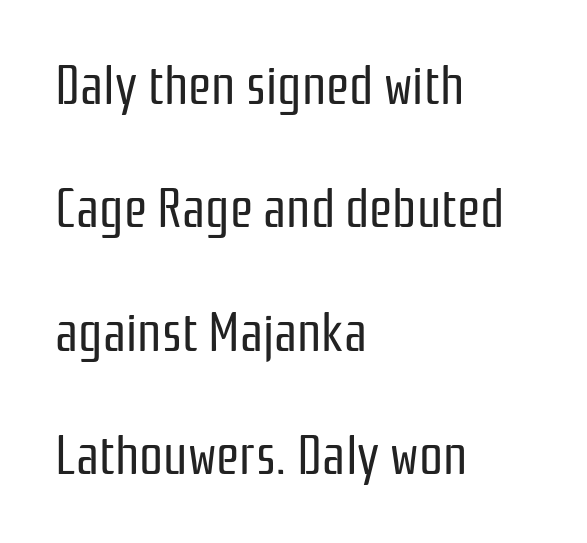
The rendering uses a large line-height, opening up the rows. Regarding serifs, this sample does without them. You could call the tracking neutral — neither tight nor loose. Italic: no, the glyphs are upright roman.
